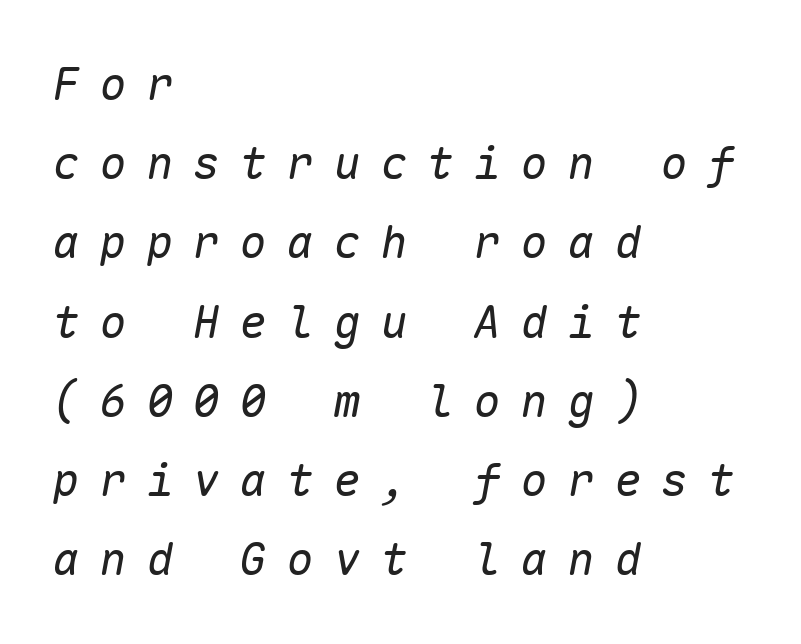
{"italic": "yes", "lean": "right", "slant_degrees": 10, "bold": "no", "weight": "regular", "width": "normal", "stroke_contrast": "low", "x_height": "medium", "monospaced": "yes", "underline": "no", "align": "left", "line_spacing_ratio": 1.76, "letter_spacing": "wide", "letter_spacing_em": 0.44, "glyph_px": 45}
